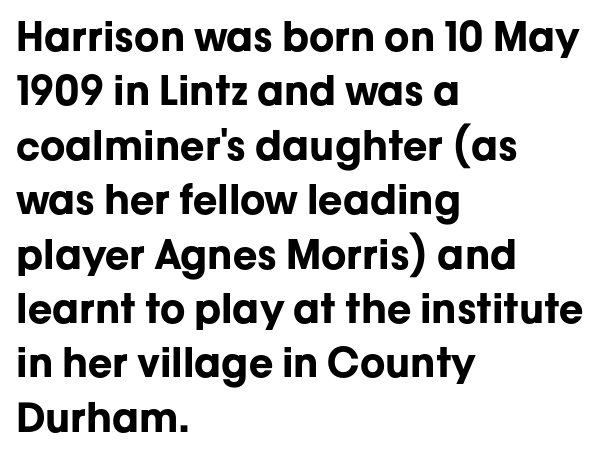
The image shows 40 px bold sans-serif type, upright; set left-aligned, normal line spacing (1.36x), normal letter spacing, not underlined; low stroke contrast and a medium x-height.
